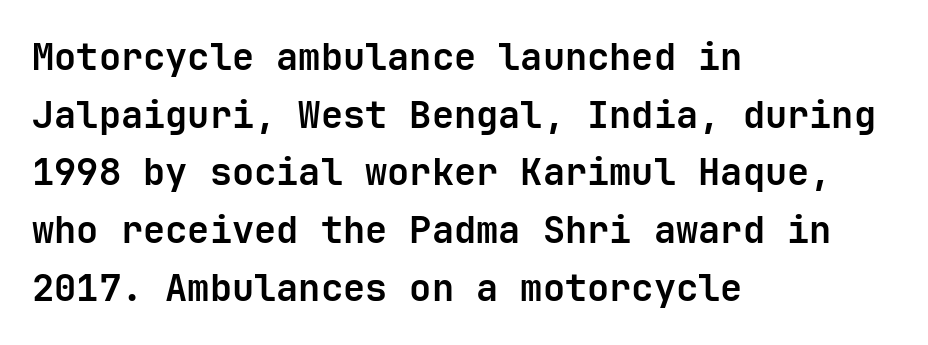
Grotesque or geometric, the face here clearly has no serifs. Visually the block forms a straight wall on the left and a jagged coastline on the right. You can tell it's not italic because the verticals are truly vertical. Underlining? Definitely not there. Notice how descenders clear the ascenders below comfortably — that's standard leading. Look at the stroke-to-counter ratio: heavy, a bold.
